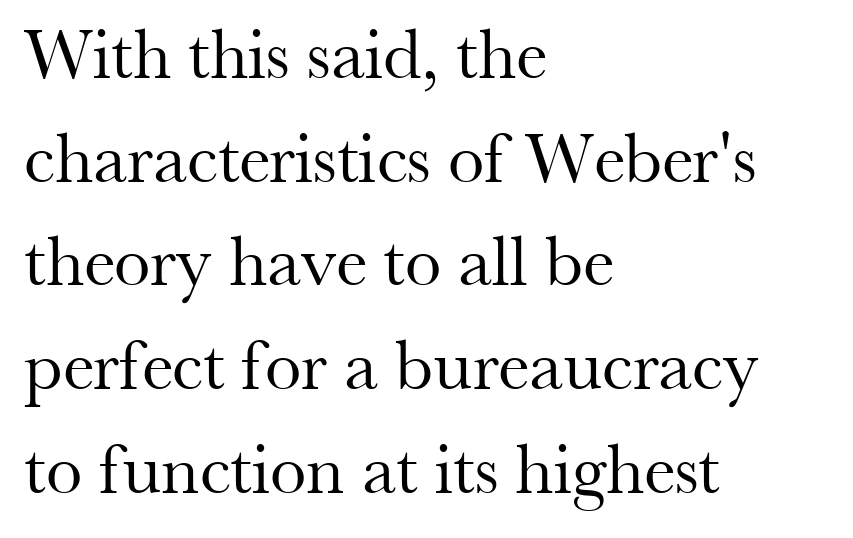
{"serif": "yes", "italic": "no", "bold": "no", "weight": "regular", "width": "normal", "stroke_contrast": "medium", "x_height": "small", "monospaced": "no", "underline": "no", "align": "left", "line_spacing": "normal", "line_spacing_ratio": 1.42, "letter_spacing": "normal", "letter_spacing_em": 0.0, "glyph_px": 73}
